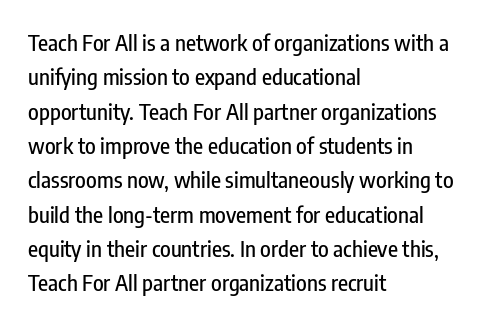
Q: Is the text italic (slanted)? A: No, it is upright.
Q: Is the text underlined? A: No.
Q: How is the paragraph aligned? A: Left-aligned.
Q: Is the spacing between letters normal or unusually wide? A: Normal.
Q: Is the spacing between lines tight, normal or loose? A: Normal.
